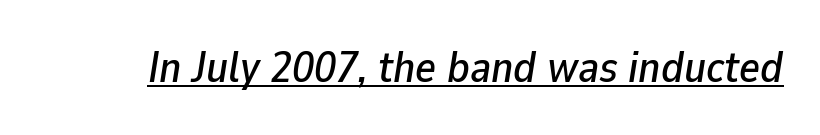
The image shows 44 px text type, italic (leaning right); set normal letter spacing, underlined; low stroke contrast and a medium x-height.
